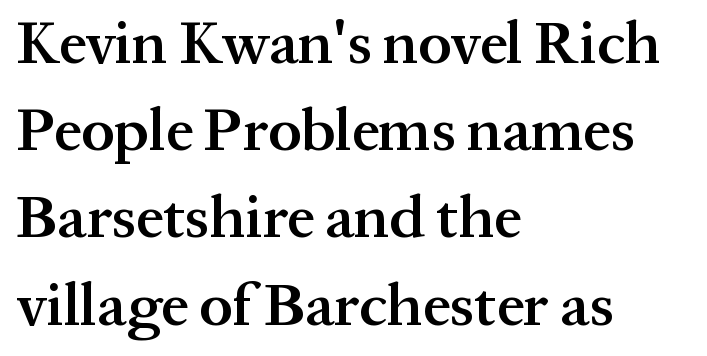
The image shows 61 px semibold serif type, upright; set left-aligned, normal line spacing (1.43x), normal letter spacing, not underlined; medium stroke contrast and a medium x-height.
